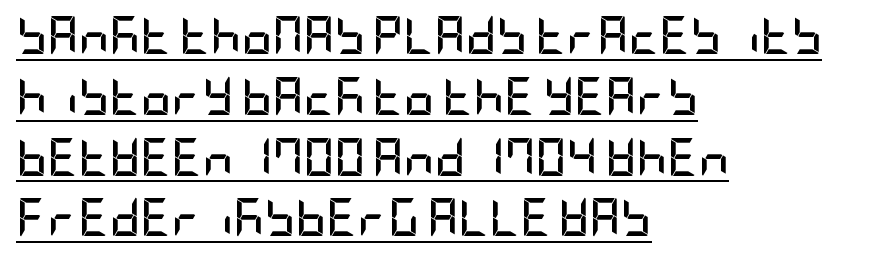
The image shows 38 px semibold, condensed sans-serif type, upright; set left-aligned, normal line spacing (1.6x), normal letter spacing, underlined; low stroke contrast and a large x-height.
